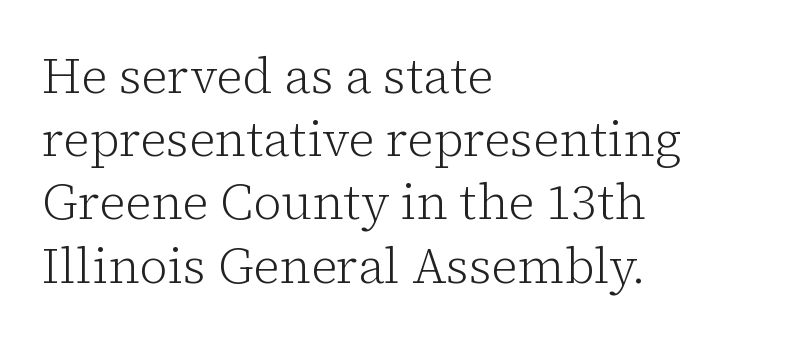
{"serif": "yes", "italic": "no", "bold": "no", "weight": "light", "width": "normal", "stroke_contrast": "low", "x_height": "medium", "monospaced": "no", "underline": "no", "align": "left", "line_spacing": "normal", "line_spacing_ratio": 1.29, "letter_spacing": "normal", "letter_spacing_em": 0.0, "glyph_px": 49}
